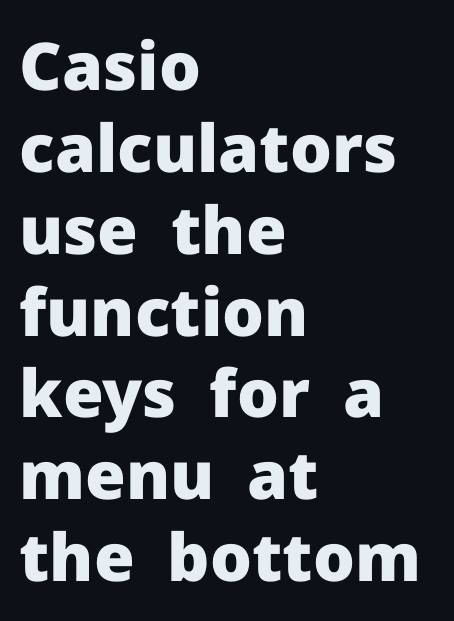
The image shows 66 px heavy sans-serif type, upright; set left-aligned, line spacing 1.24x, normal letter spacing, not underlined; low stroke contrast and a medium x-height.
